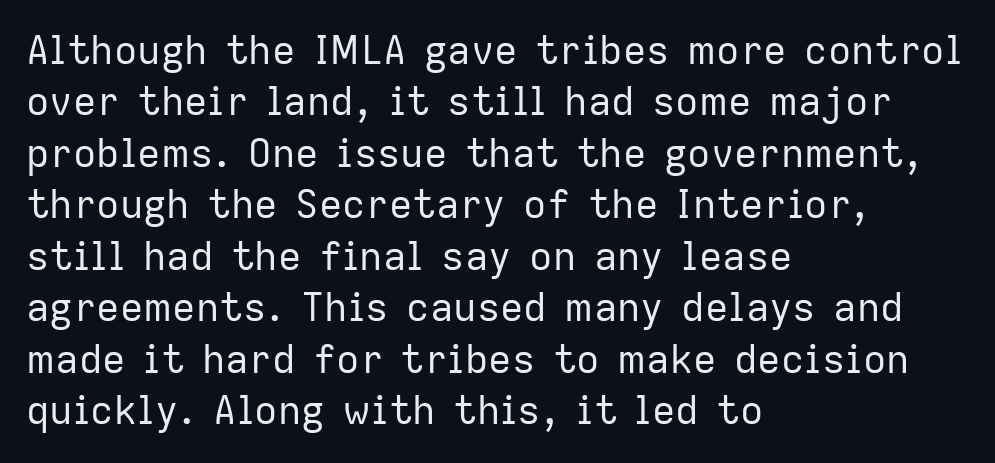
This sample uses plain, unmodified letter spacing. If you drew a ruler down the left edge, every line would touch it. Think of a printed novel: that variable character pitch is what you see here. No extra ink here — the face is not bold.
